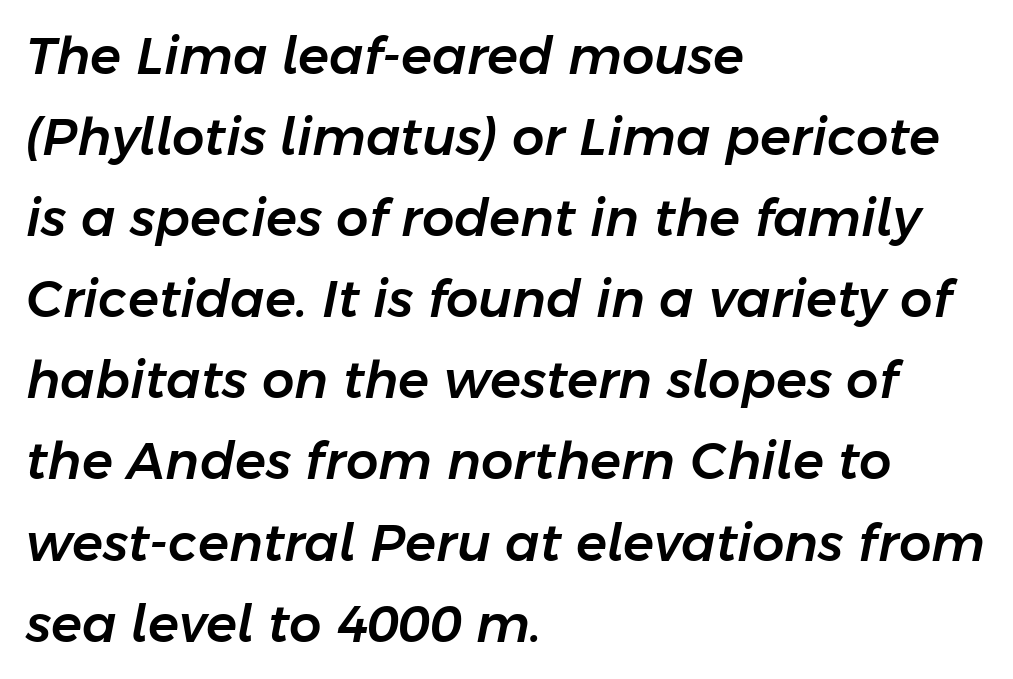
The image shows 51 px text type, italic (leaning right); set left-aligned, normal line spacing (1.59x), normal letter spacing, not underlined; low stroke contrast and a medium x-height.
